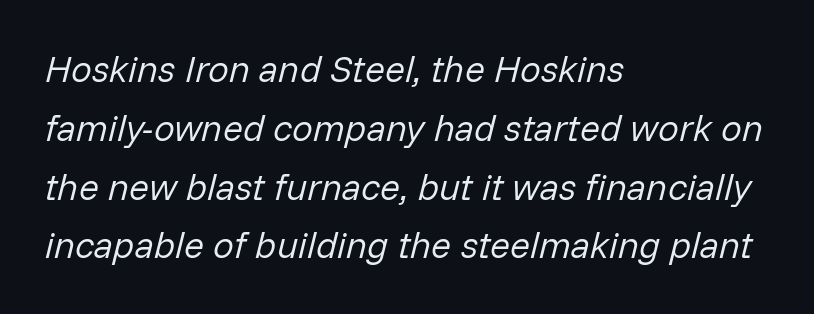
Tracking here is standard; glyphs follow each other at the usual distance. Caption: multi-line text, flush left, ragged right. The area under the type is left untouched. Varying glyph widths throughout — classic text-font behaviour.
